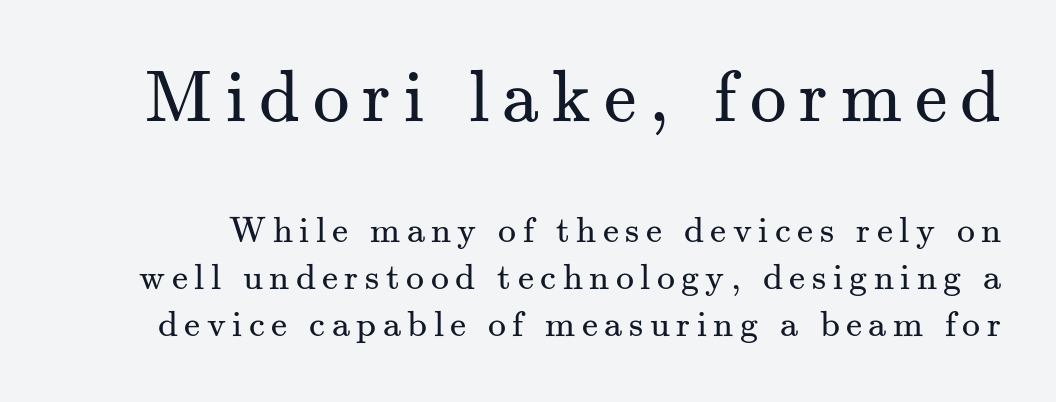
Q: Is the text bold? A: No.
Q: Is the text italic (slanted)? A: No, it is upright.
Q: Is the typeface a serif or a sans-serif typeface? A: Serif.
Q: Is the text underlined? A: No.
Q: Is the spacing between lines tight, normal or loose? A: Normal.
Q: Which block of text is set in a larger size, the first (top) or the second (bottom)? A: The first (top) one.
Q: Width (condensed, normal, or wide)? A: Normal.
Q: Stroke contrast? A: Medium.
Q: x-height? A: Small.
Q: Monospaced? A: No.
